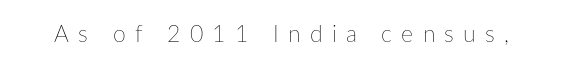
The image shows 23 px text type, upright; set unusually wide letter spacing (+0.4 em), not underlined.
